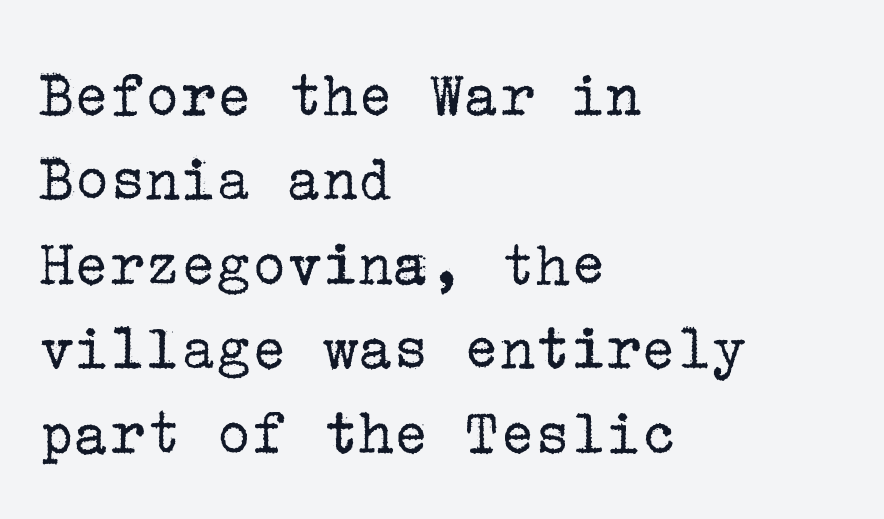
{"serif": "yes", "italic": "no", "bold": "no", "weight": "regular", "width": "normal", "stroke_contrast": "low", "x_height": "medium", "underline": "no", "align": "left", "line_spacing": "normal", "line_spacing_ratio": 1.28, "letter_spacing": "normal", "letter_spacing_em": 0.0, "glyph_px": 66}
